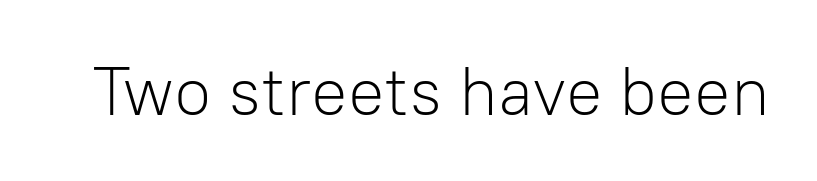
The image shows 68 px light sans-serif type, upright; set normal letter spacing, not underlined; low stroke contrast and a medium x-height.
